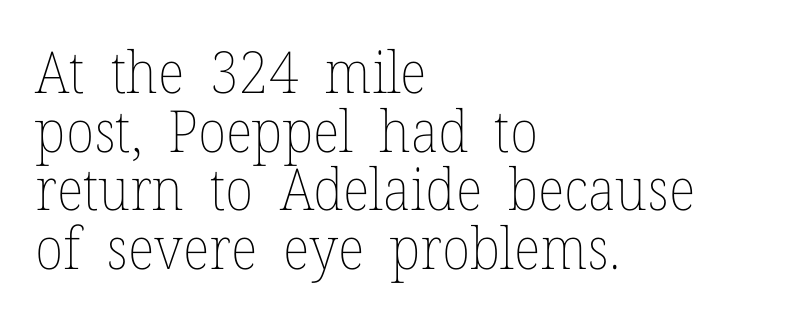
These lines keep a tight, regular rhythm from letter to letter. The passage shown stacks its lines with hardly any gap. The strokes are not fattened; the text isn't bold. This sample has the flowing, uneven cadence of proportional lettering.
